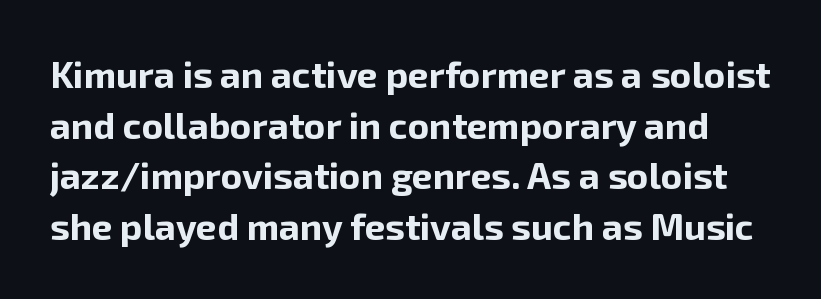
The image shows 37 px bold sans-serif type, upright; set normal line spacing (1.37x), normal letter spacing, not underlined; low stroke contrast and a medium x-height.
